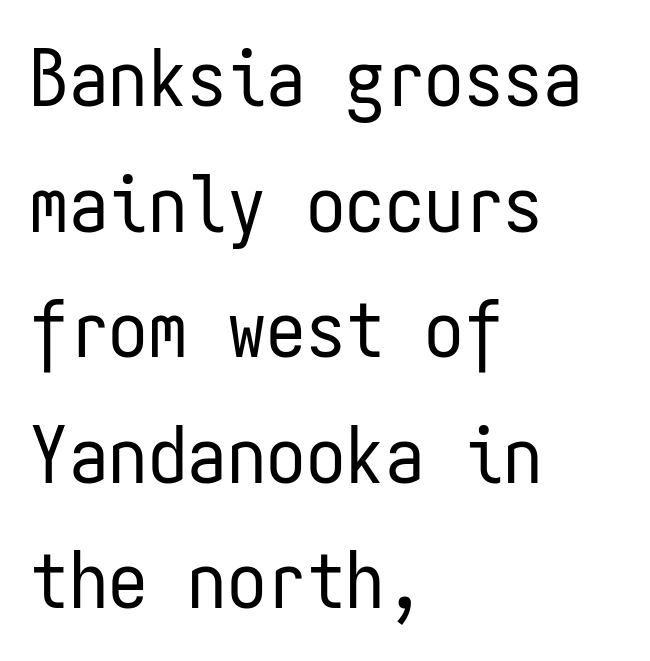
The image shows 79 px regular-weight, condensed sans-serif type, upright, monospaced; set left-aligned, normal line spacing (1.59x), normal letter spacing, not underlined; low stroke contrast and a medium x-height.
